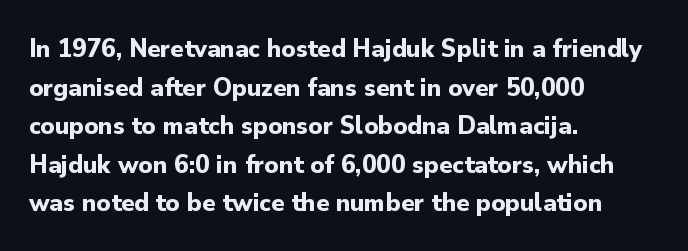
The glyphs are unaccompanied by any horizontal stroke below them. Alignment: flush left. Its strokes are broad and dark, the hallmark of bold type. Designer's note — italics off, roman on.
